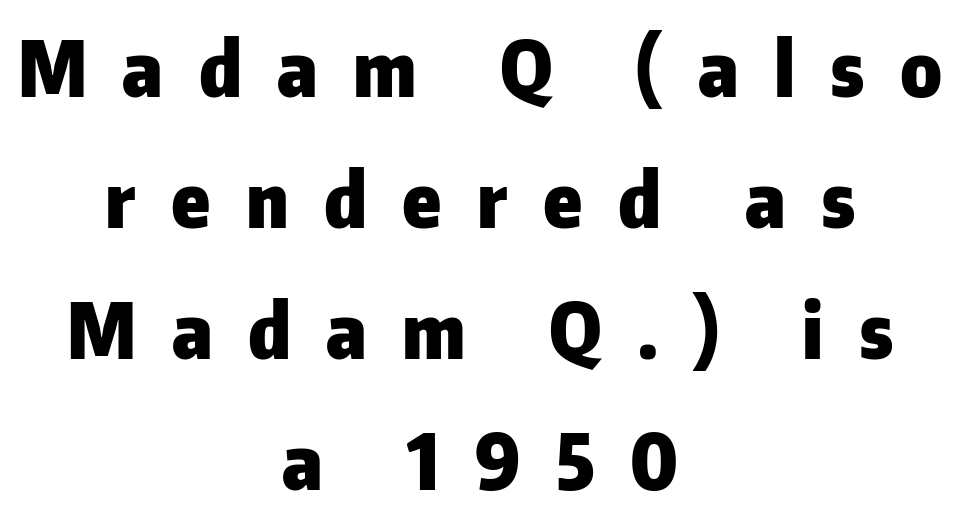
The image shows 77 px heavy sans-serif type, upright; set centered, normal line spacing (1.7x), unusually wide letter spacing (+0.46 em), not underlined; low stroke contrast and a medium x-height.
